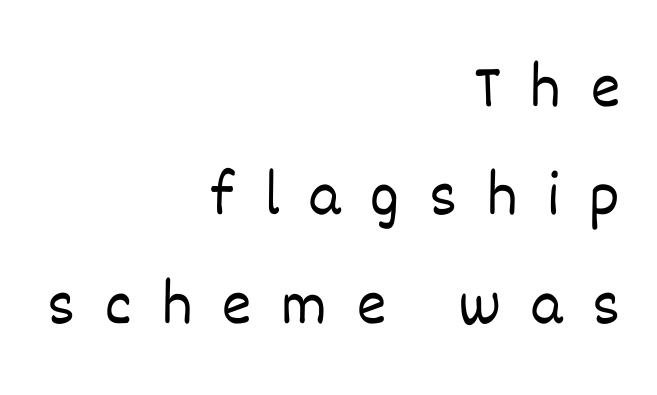
The image shows 63 px light type, upright; set right-aligned, line spacing 1.72x, unusually wide letter spacing (+0.47 em), not underlined; low stroke contrast and a large x-height.
